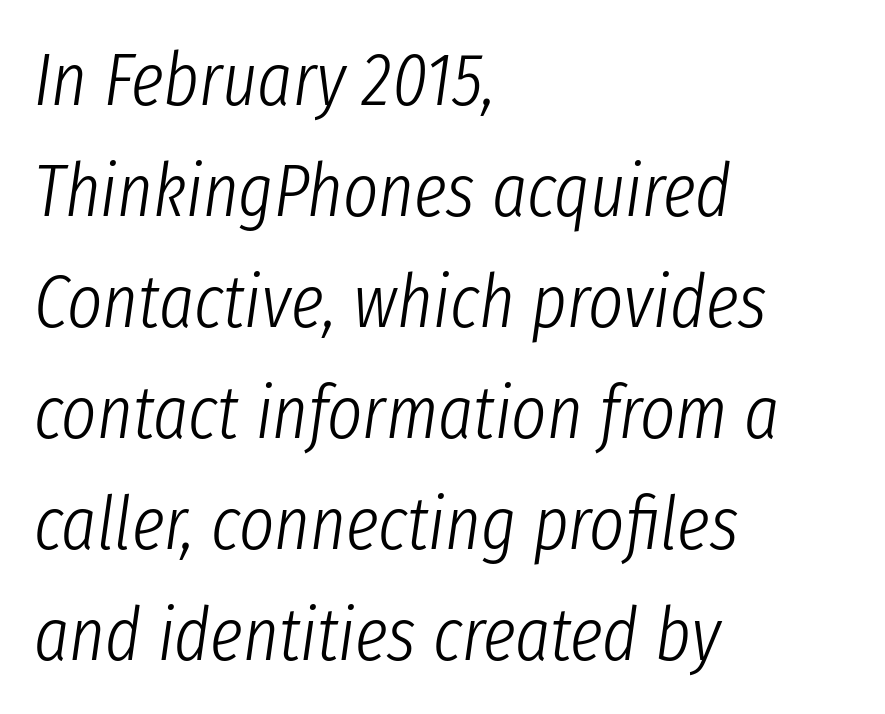
Q: Is the text bold? A: No.
Q: Is the text italic (slanted)? A: Yes, it leans right by about 8 degrees.
Q: Is the text underlined? A: No.
Q: How is the paragraph aligned? A: Left-aligned.
Q: Is the spacing between letters normal or unusually wide? A: Normal.
Q: Is the spacing between lines tight, normal or loose? A: Normal.
Q: Width (condensed, normal, or wide)? A: Condensed.
Q: Stroke contrast? A: Low.
Q: x-height? A: Medium.
Q: Monospaced? A: No.
